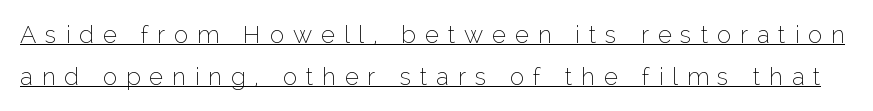
The specimen reads as upright at a glance. The weight tops out at a normal text grade. Here the glyphs are tracked loosely, breaking word shapes into spaced letters. Has an underline been added? It has.
